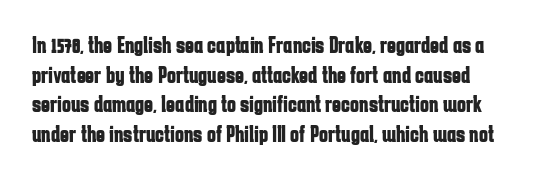
Q: Is the text bold? A: Yes.
Q: Is the text italic (slanted)? A: No, it is upright.
Q: Is the text underlined? A: No.
Q: Is the spacing between letters normal or unusually wide? A: Normal.
